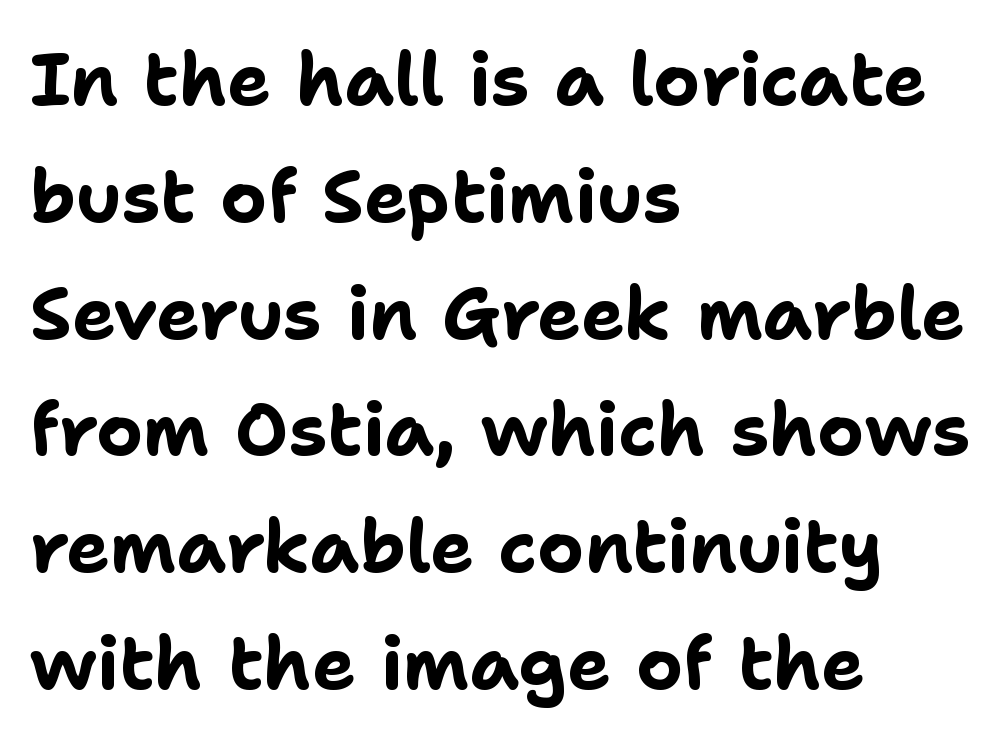
The image shows 73 px bold sans-serif type, upright; set left-aligned, normal line spacing (1.6x), normal letter spacing, not underlined; low stroke contrast and a medium x-height.
